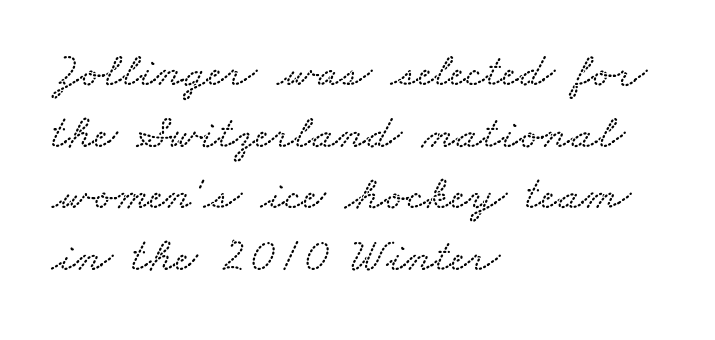
{"width": "wide", "stroke_contrast": "low", "x_height": "small", "monospaced": "no", "underline": "no", "align": "left", "line_spacing": "normal", "line_spacing_ratio": 1.26, "letter_spacing": "normal", "letter_spacing_em": 0.0, "glyph_px": 49}
